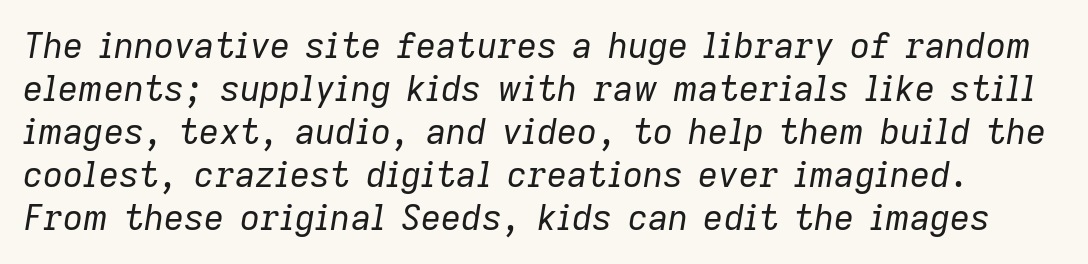
The image shows 35 px regular-weight type, italic (leaning right); set line spacing 1.23x, normal letter spacing, not underlined; low stroke contrast and a medium x-height.
